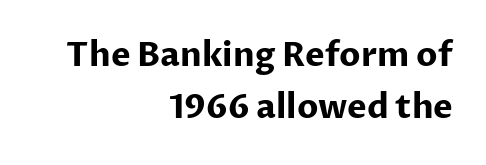
The image shows 33 px bold sans-serif type, upright; set right-aligned, normal line spacing (1.59x), normal letter spacing, not underlined; low stroke contrast and a medium x-height.
